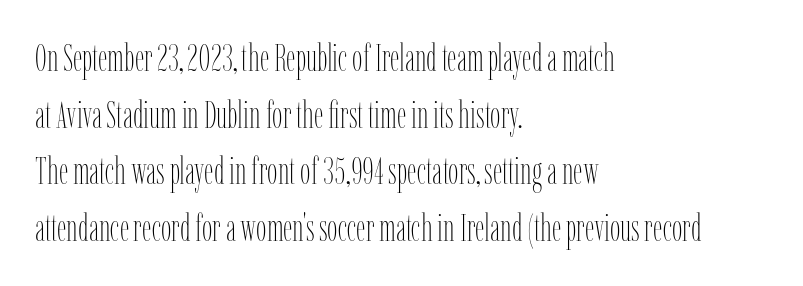
The image shows 37 px thin, condensed type, upright; set left-aligned, normal line spacing (1.53x), normal letter spacing, not underlined; low stroke contrast and a medium x-height.
